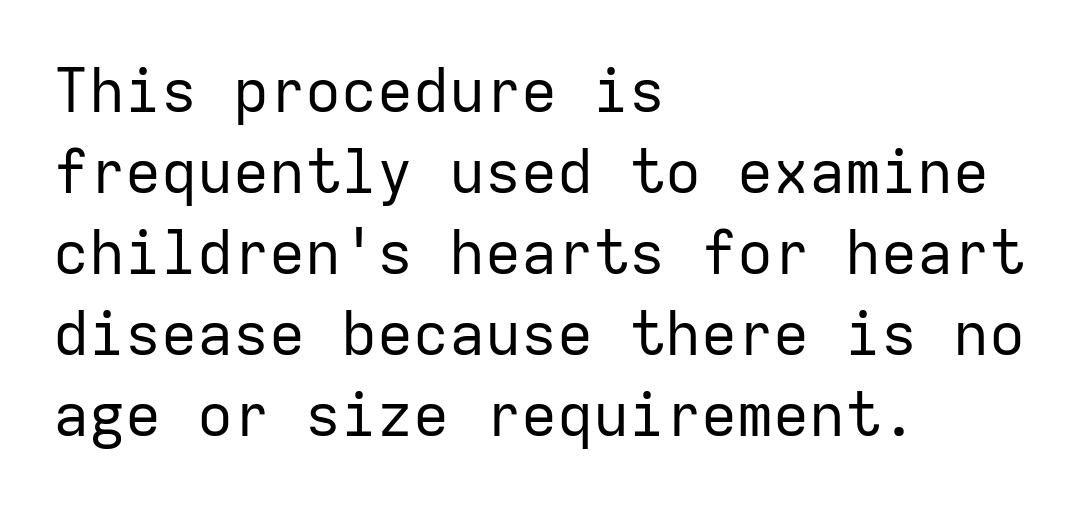
Q: Is the text bold? A: No.
Q: Is the text italic (slanted)? A: No, it is upright.
Q: Is the typeface a serif or a sans-serif typeface? A: Sans-serif.
Q: Is the text underlined? A: No.
Q: How is the paragraph aligned? A: Left-aligned.
Q: Is the spacing between letters normal or unusually wide? A: Normal.
Q: Is the spacing between lines tight, normal or loose? A: Normal.
Q: Width (condensed, normal, or wide)? A: Normal.
Q: Stroke contrast? A: Low.
Q: x-height? A: Medium.
Q: Monospaced? A: Yes.
